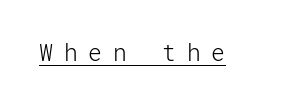
Compared with a typical body face, this is equally light or lighter still. Rendered with straight, roman letterforms. The tracking reads as deliberately expanded to a designer's eye. Students, observe the line beneath the letters — that is underlining.
